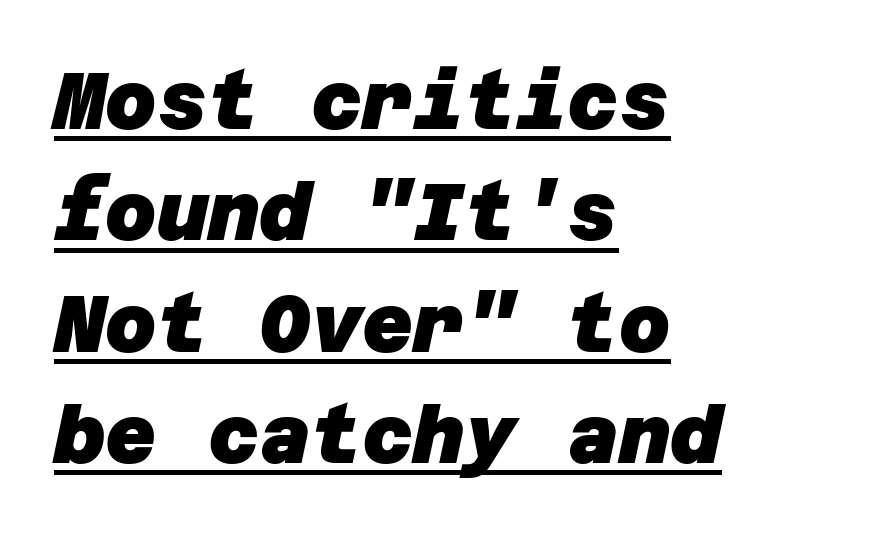
Alignment: flush left. What's the leading like? Ordinary, nothing unusual. This is heavy type, rendered in bold. Nothing sits at the stroke ends, so this counts as sans-serif. The rendering keeps characters at their native spacing.
